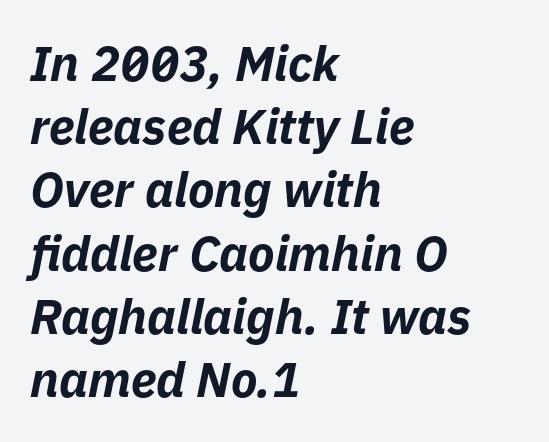
{"italic": "yes", "lean": "right", "slant_degrees": 11, "bold": "yes", "weight": "bold", "width": "normal", "stroke_contrast": "low", "x_height": "medium", "monospaced": "no", "underline": "no", "align": "left", "line_spacing": "normal", "line_spacing_ratio": 1.29, "letter_spacing": "normal", "letter_spacing_em": 0.0, "glyph_px": 49}
